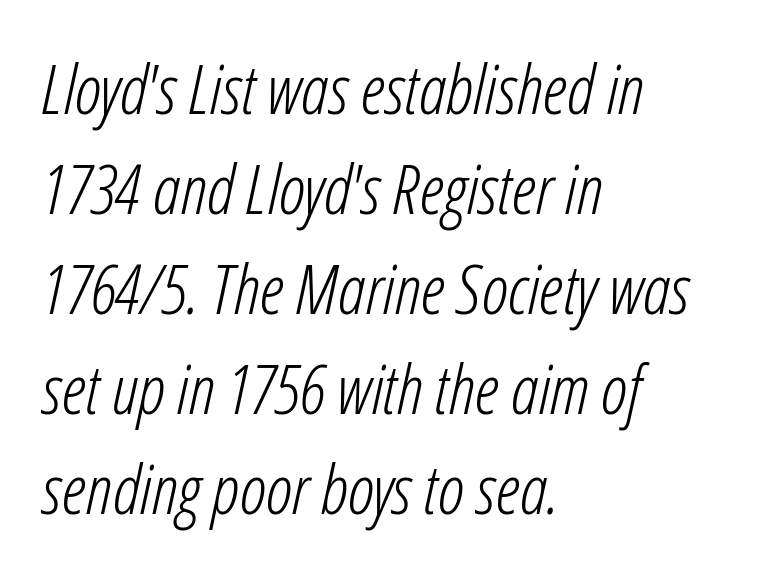
Here the designer chose a conventional face with non-uniform glyph widths. The passage shown is not underscored anywhere. You can tell it's italic because the verticals aren't actually vertical. Does extra space separate the letters? No, they use regular spacing. Horizontal bands of white between lines are of average thickness. The setting favours the left margin, as ordinary paragraphs usually do.
